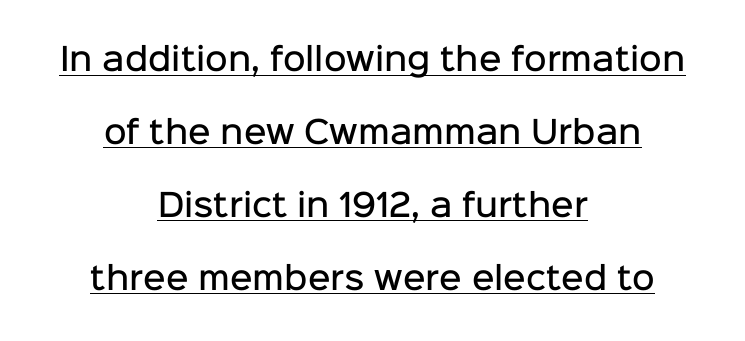
Q: Is the text bold? A: Semi-bold.
Q: Is the text italic (slanted)? A: No, it is upright.
Q: Is the typeface a serif or a sans-serif typeface? A: Sans-serif.
Q: Is the text underlined? A: Yes.
Q: How is the paragraph aligned? A: Centered.
Q: Is the spacing between letters normal or unusually wide? A: Normal.
Q: Is the spacing between lines tight, normal or loose? A: Loose.
Q: Width (condensed, normal, or wide)? A: Normal.
Q: Stroke contrast? A: Low.
Q: x-height? A: Medium.
Q: Monospaced? A: No.
